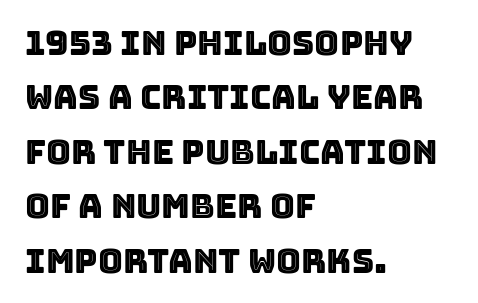
Q: Is the text italic (slanted)? A: No, it is upright.
Q: Is the text underlined? A: No.
Q: How is the paragraph aligned? A: Left-aligned.
Q: Is the spacing between letters normal or unusually wide? A: Normal.
Q: Is the spacing between lines tight, normal or loose? A: Normal.
Q: Width (condensed, normal, or wide)? A: Normal.
Q: x-height? A: Large.
Q: Monospaced? A: No.
